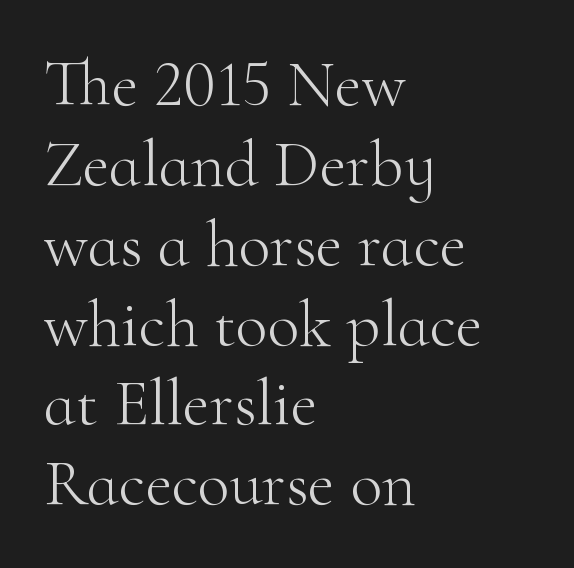
{"serif": "yes", "italic": "no", "bold": "no", "weight": "light", "width": "normal", "stroke_contrast": "high", "x_height": "small", "monospaced": "no", "underline": "no", "align": "left", "line_spacing_ratio": 1.21, "letter_spacing": "normal", "letter_spacing_em": 0.0, "glyph_px": 66}
